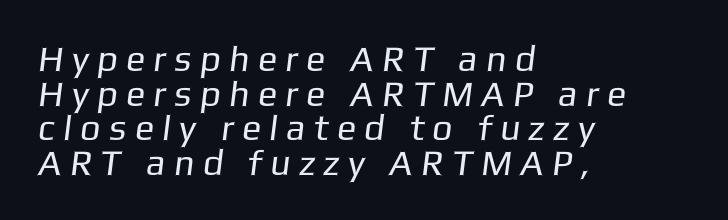
The image shows 36 px regular-weight sans-serif type; set left-aligned, tight line spacing (0.96x), unusually wide letter spacing (+0.23 em), not underlined; low stroke contrast and a medium x-height.
